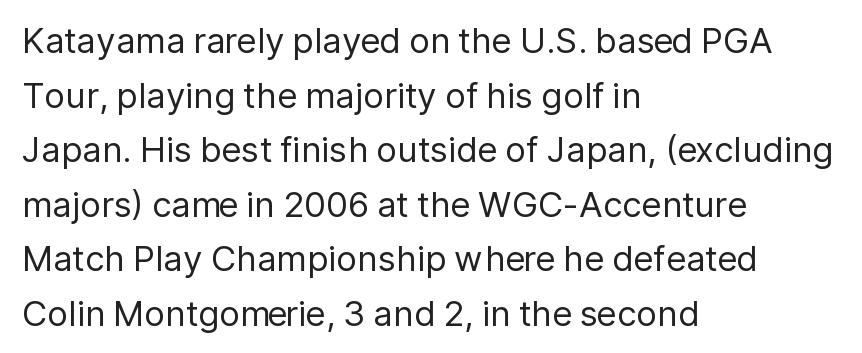
{"serif": "no", "italic": "no", "bold": "no", "weight": "regular", "width": "normal", "stroke_contrast": "low", "x_height": "medium", "monospaced": "no", "underline": "no", "align": "left", "line_spacing": "normal", "line_spacing_ratio": 1.56, "letter_spacing": "normal", "letter_spacing_em": 0.0, "glyph_px": 35}
